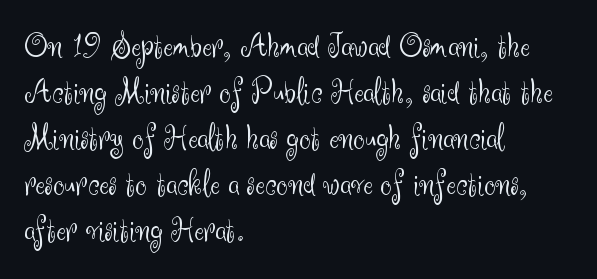
The image shows 36 px light sans-serif type, upright; set left-aligned, normal line spacing (1.28x), normal letter spacing, not underlined; medium stroke contrast and a small x-height.
